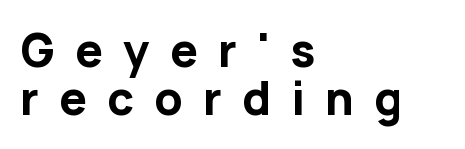
Do the characters align in a grid? No, the font is proportional. This is the regular roman posture of the typeface. Look at the bottom of the vertical strokes: they stop flat, with no serifs. The space directly below the letters is spotless.
